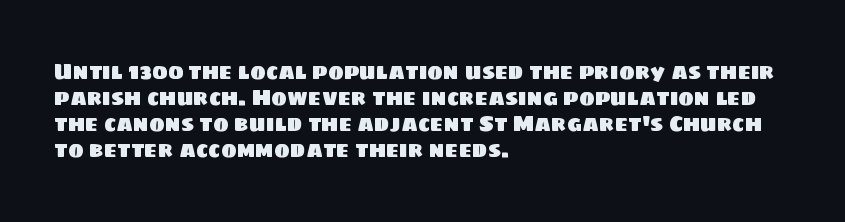
Short and long lines alike share a common starting point at left. Nobody touched the tracking dial on this one. The string is rendered with underlining switched off.
